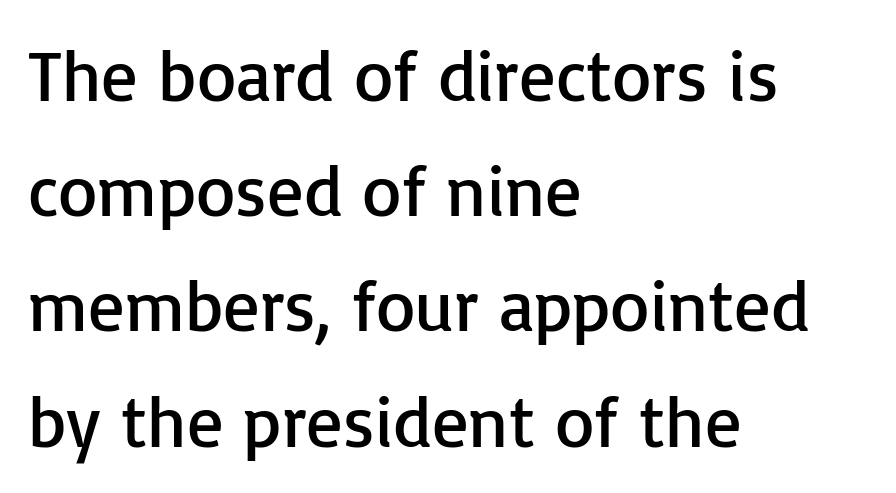
{"serif": "no", "italic": "no", "bold": "no", "weight": "regular", "width": "normal", "stroke_contrast": "low", "x_height": "medium", "monospaced": "no", "underline": "no", "align": "left", "line_spacing": "normal", "line_spacing_ratio": 1.6, "letter_spacing": "normal", "letter_spacing_em": 0.0, "glyph_px": 72}
